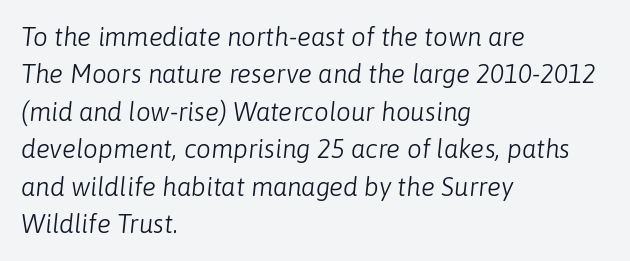
The image shows 26 px text type, italic (leaning right); set left-aligned, normal line spacing (1.44x), normal letter spacing, not underlined.
